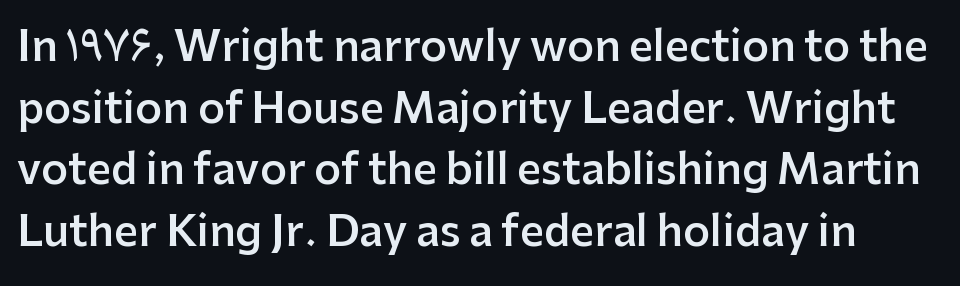
{"serif": "no", "italic": "no", "bold": "semi", "weight": "semibold", "width": "normal", "stroke_contrast": "low", "x_height": "medium", "monospaced": "no", "underline": "no", "line_spacing": "normal", "line_spacing_ratio": 1.47, "letter_spacing": "normal", "letter_spacing_em": 0.0, "glyph_px": 42}
